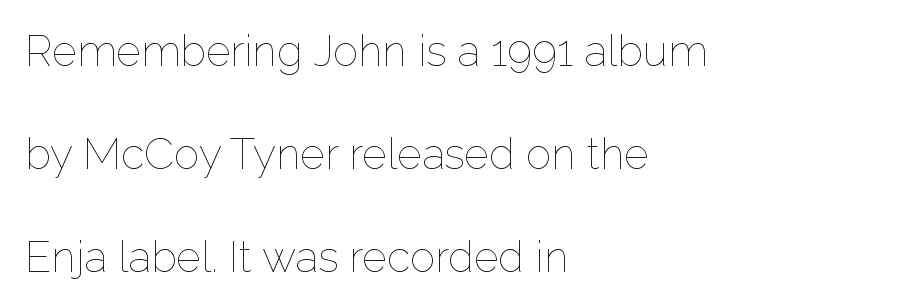
{"italic": "no", "bold": "no", "weight": "thin", "width": "normal", "stroke_contrast": "low", "x_height": "medium", "monospaced": "no", "underline": "no", "align": "left", "line_spacing": "loose", "line_spacing_ratio": 2.39, "letter_spacing": "normal", "letter_spacing_em": 0.0, "glyph_px": 43}
